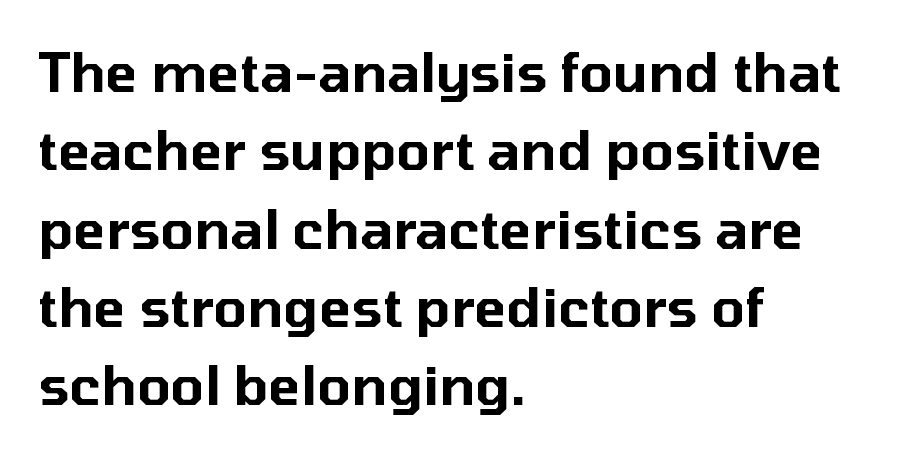
{"serif": "no", "italic": "no", "width": "normal", "stroke_contrast": "low", "x_height": "medium", "monospaced": "no", "underline": "no", "align": "left", "line_spacing": "normal", "line_spacing_ratio": 1.45, "letter_spacing": "normal", "letter_spacing_em": 0.0, "glyph_px": 54}
